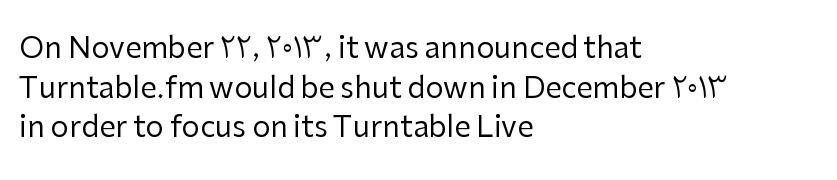
Look at the bottom of the vertical strokes: they stop flat, with no serifs. The letterforms sit shoulder to shoulder at normal distance. A classic flush-left, rag-right setting is used for this passage. Any mark beneath the type? The region is blank. Evenly set lines give the paragraph a standard silhouette.
